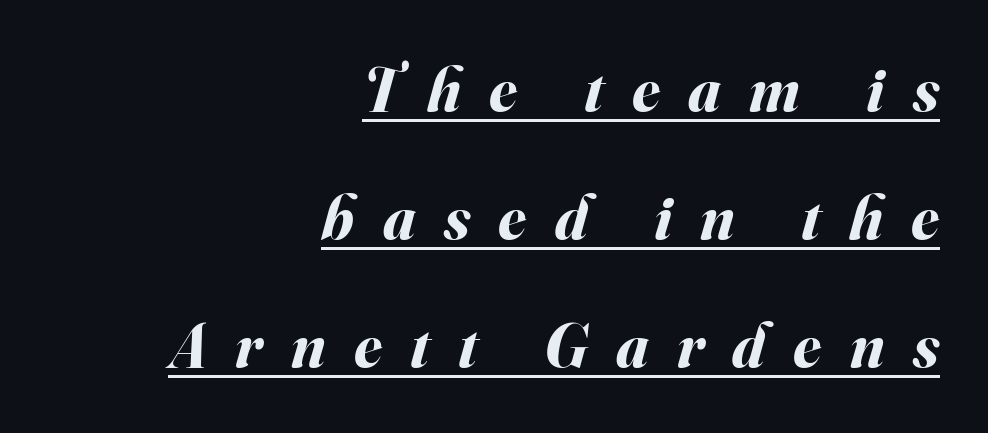
The image shows 63 px bold type, italic (leaning right); set right-aligned, loose line spacing (2.03x), unusually wide letter spacing (+0.45 em), underlined; medium stroke contrast and a small x-height.
